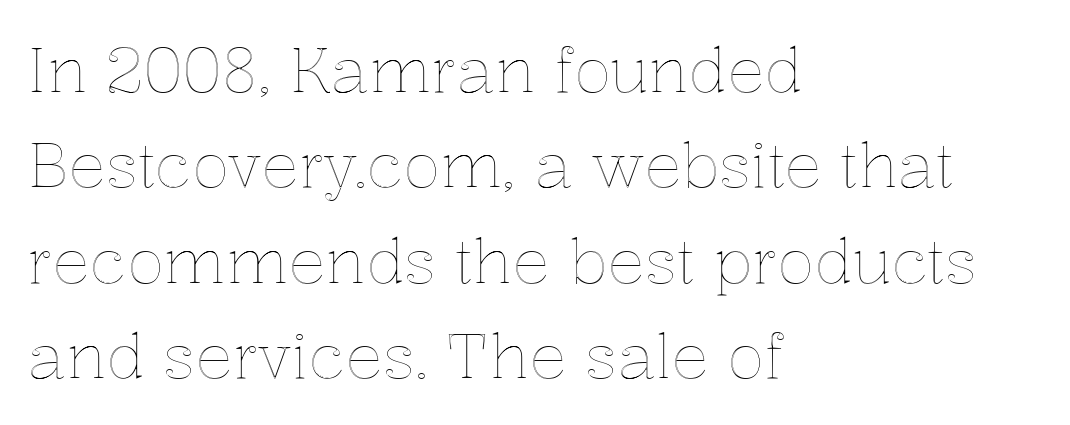
{"italic": "no", "width": "normal", "x_height": "medium", "monospaced": "no", "underline": "no", "align": "left", "line_spacing": "normal", "line_spacing_ratio": 1.54, "letter_spacing": "normal", "letter_spacing_em": 0.0, "glyph_px": 62}
